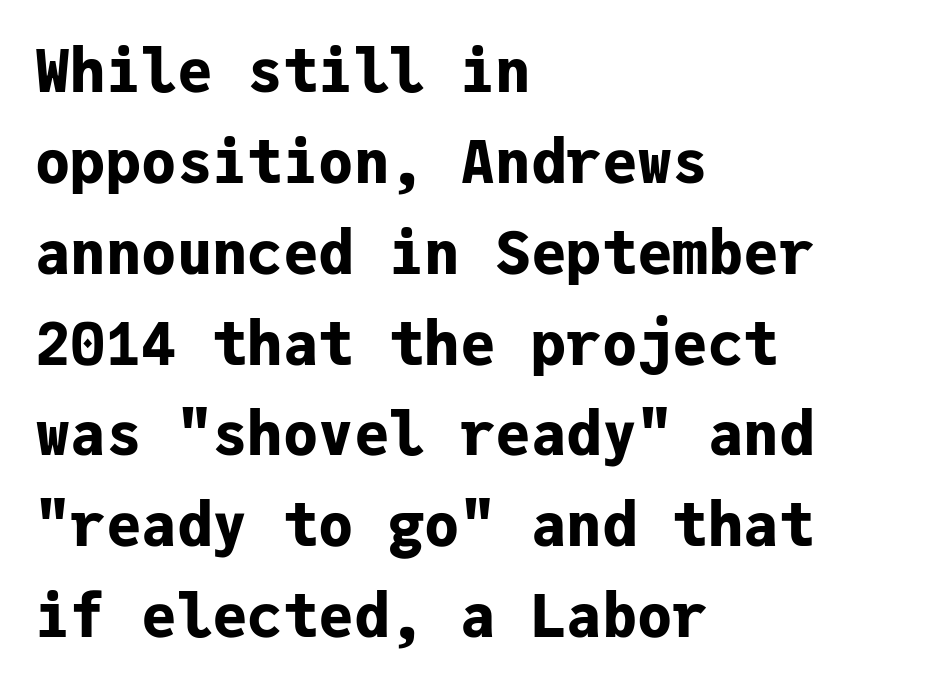
The image shows 59 px bold sans-serif type, upright, monospaced; set left-aligned, normal line spacing (1.54x), normal letter spacing, not underlined; low stroke contrast and a medium x-height.
